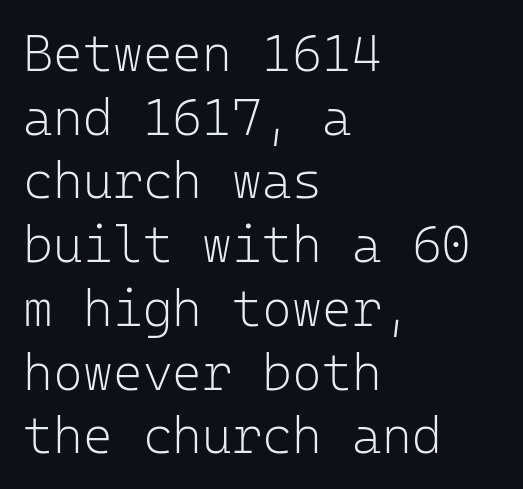
{"serif": "no", "italic": "no", "bold": "no", "weight": "light", "width": "normal", "stroke_contrast": "low", "x_height": "medium", "monospaced": "yes", "underline": "no", "align": "left", "line_spacing": "normal", "line_spacing_ratio": 1.25, "letter_spacing": "normal", "letter_spacing_em": 0.0, "glyph_px": 51}
